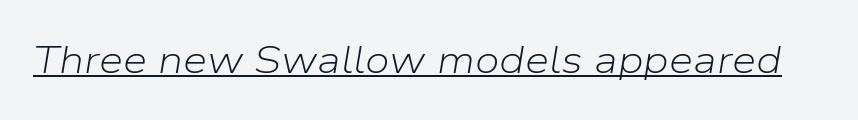
{"italic": "yes", "lean": "right", "slant_degrees": 9, "bold": "no", "weight": "light", "width": "normal", "stroke_contrast": "low", "x_height": "medium", "monospaced": "no", "underline": "yes", "letter_spacing": "normal", "letter_spacing_em": 0.0, "glyph_px": 39}
